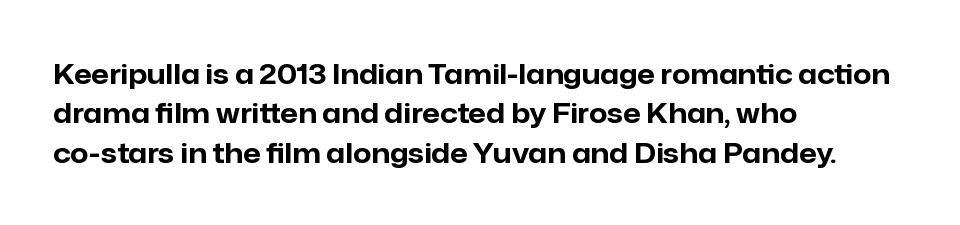
{"serif": "no", "italic": "no", "bold": "yes", "weight": "bold", "width": "normal", "stroke_contrast": "low", "x_height": "medium", "monospaced": "no", "underline": "no", "align": "left", "line_spacing": "normal", "line_spacing_ratio": 1.41, "letter_spacing": "normal", "letter_spacing_em": 0.0, "glyph_px": 28}
